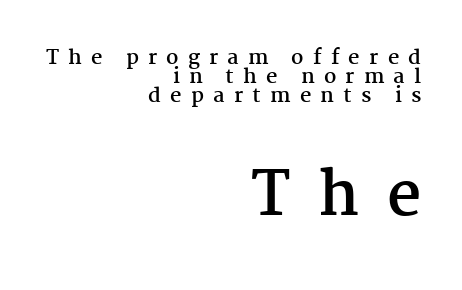
The image shows 60 px semibold serif type, upright; set right-aligned, tight line spacing (0.96x), unusually wide letter spacing (+0.46 em), not underlined; the second (bottom) block is 3.0x larger; medium stroke contrast and a medium x-height.
